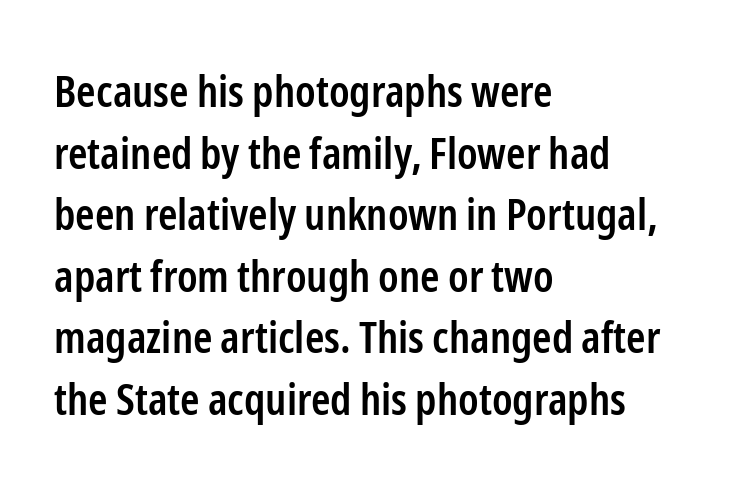
The rag falls on the right side of this text block. The baseline area is clear. The passage shown stacks its lines at a standard gap. Nothing sits at the stroke ends, so this counts as sans-serif.
